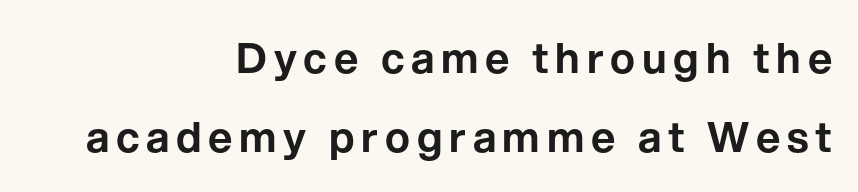
{"serif": "no", "italic": "no", "width": "normal", "stroke_contrast": "low", "x_height": "medium", "monospaced": "no", "underline": "no", "align": "right", "line_spacing_ratio": 1.87, "glyph_px": 42}
